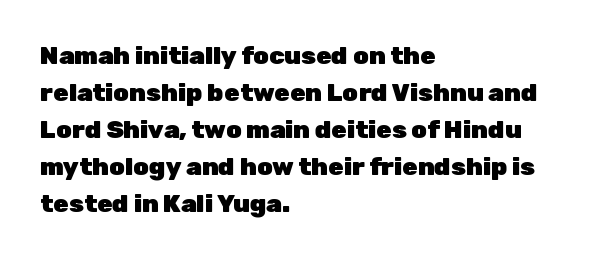
The image shows 25 px bold type, upright; set left-aligned, normal line spacing (1.48x), normal letter spacing, not underlined.
